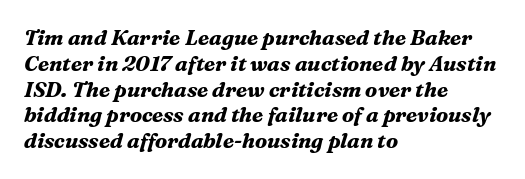
{"italic": "yes", "lean": "right", "slant_degrees": 16, "bold": "yes", "underline": "no", "align": "left", "line_spacing_ratio": 1.23, "letter_spacing": "normal", "letter_spacing_em": 0.0, "glyph_px": 21}
